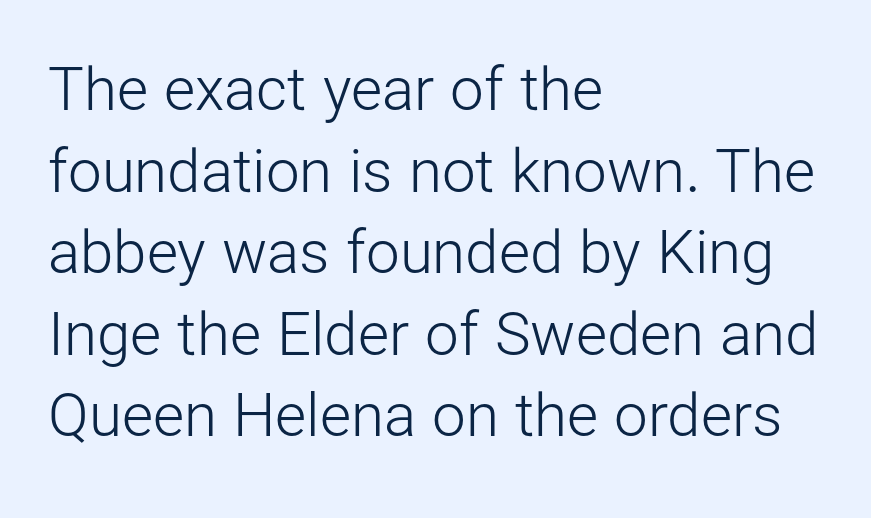
{"serif": "no", "italic": "no", "bold": "no", "weight": "light", "width": "normal", "stroke_contrast": "low", "x_height": "medium", "monospaced": "no", "underline": "no", "align": "left", "line_spacing": "normal", "line_spacing_ratio": 1.36, "letter_spacing": "normal", "letter_spacing_em": 0.0, "glyph_px": 60}
